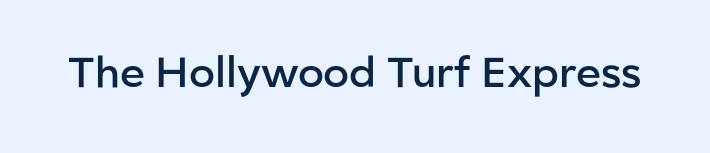
{"serif": "no", "italic": "no", "bold": "semi", "weight": "semibold", "width": "normal", "stroke_contrast": "low", "x_height": "medium", "monospaced": "no", "underline": "no", "letter_spacing": "normal", "letter_spacing_em": 0.0, "glyph_px": 42}
